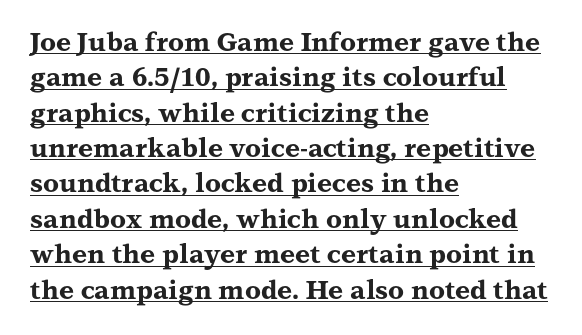
Q: Is the text bold? A: Yes.
Q: Is the text italic (slanted)? A: No, it is upright.
Q: Is the text underlined? A: Yes.
Q: How is the paragraph aligned? A: Left-aligned.
Q: Is the spacing between letters normal or unusually wide? A: Normal.
Q: Is the spacing between lines tight, normal or loose? A: Normal.
